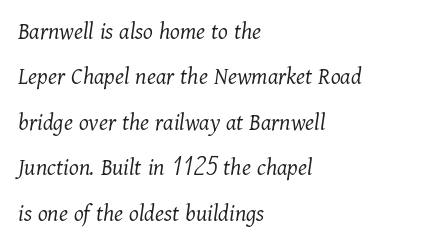
The image shows 25 px text type, italic (leaning right); set left-aligned, line spacing 1.82x, normal letter spacing, not underlined.
